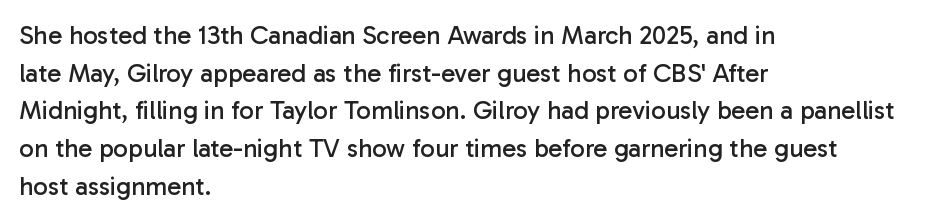
Q: Is the text bold? A: No.
Q: Is the text italic (slanted)? A: No, it is upright.
Q: Is the text underlined? A: No.
Q: How is the paragraph aligned? A: Left-aligned.
Q: Is the spacing between letters normal or unusually wide? A: Normal.
Q: Is the spacing between lines tight, normal or loose? A: Normal.
